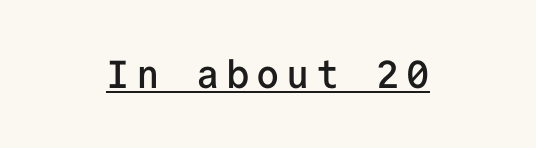
Visually the block forms a symmetrical silhouette, jagged on both flanks. A typesetter would call this monospace, since all characters share one set width. Rendered with straight, roman letterforms. Beneath each row of characters lies a ruled line. The letters carry no serifs — their stems end cleanly without finishing strokes. This is the in-between weight designers call semibold or demi.
